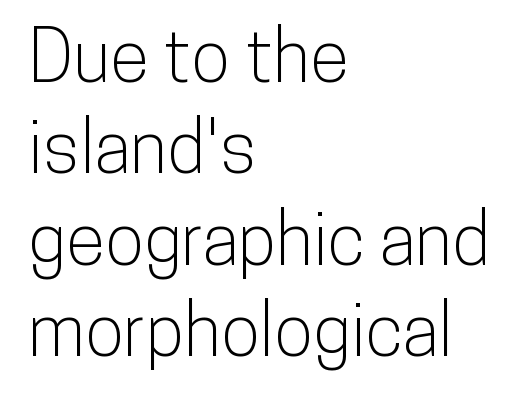
The image shows 72 px condensed sans-serif type, upright; set left-aligned, normal line spacing (1.27x), normal letter spacing, not underlined; low stroke contrast and a medium x-height.
